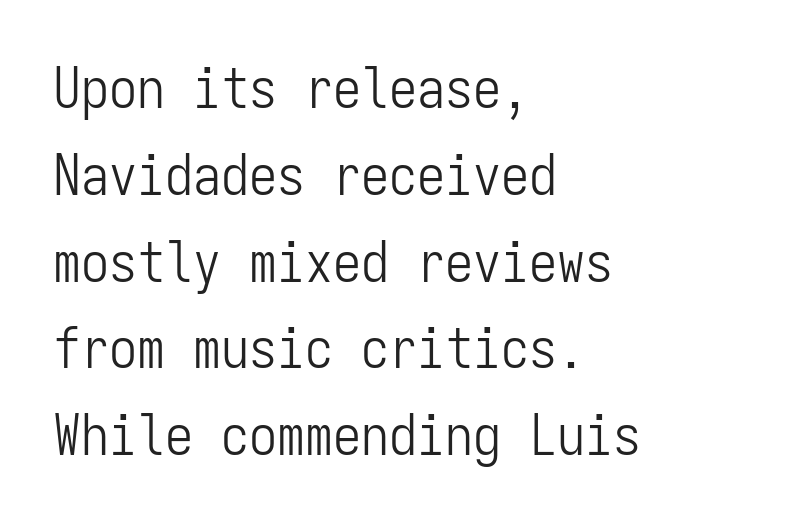
{"serif": "no", "italic": "no", "bold": "no", "weight": "light", "width": "condensed", "stroke_contrast": "low", "x_height": "medium", "monospaced": "yes", "underline": "no", "align": "left", "line_spacing": "normal", "line_spacing_ratio": 1.55, "letter_spacing": "normal", "letter_spacing_em": 0.0, "glyph_px": 56}
